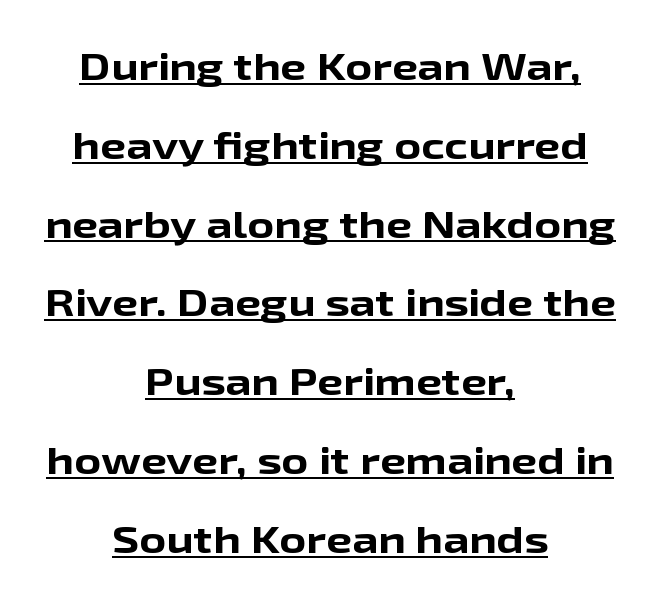
{"serif": "no", "italic": "no", "bold": "yes", "weight": "bold", "width": "wide", "stroke_contrast": "low", "x_height": "medium", "monospaced": "no", "underline": "yes", "align": "center", "line_spacing": "loose", "line_spacing_ratio": 2.13, "letter_spacing": "normal", "letter_spacing_em": 0.0, "glyph_px": 37}
